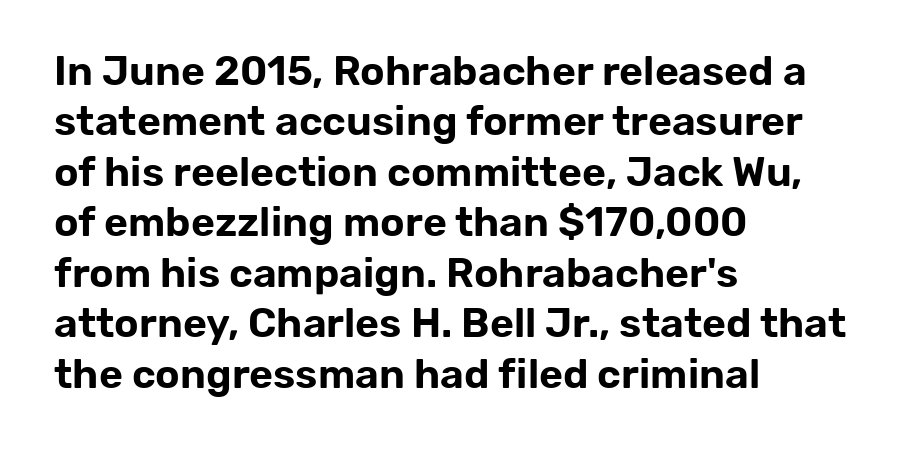
Q: Is the text italic (slanted)? A: No, it is upright.
Q: Is the typeface a serif or a sans-serif typeface? A: Sans-serif.
Q: Is the text underlined? A: No.
Q: How is the paragraph aligned? A: Left-aligned.
Q: Is the spacing between letters normal or unusually wide? A: Normal.
Q: Width (condensed, normal, or wide)? A: Normal.
Q: Stroke contrast? A: Low.
Q: x-height? A: Medium.
Q: Monospaced? A: No.
